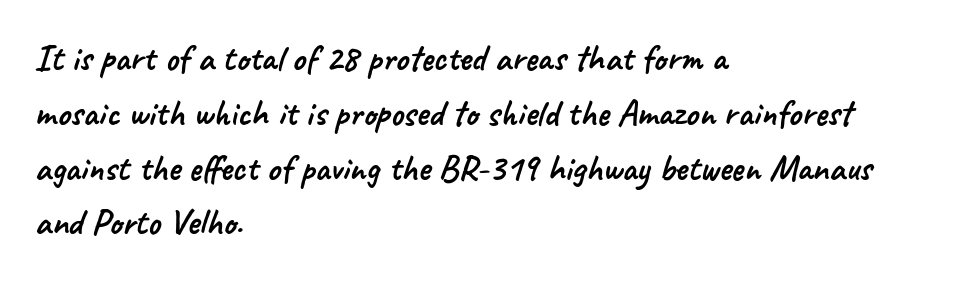
{"serif": "no", "width": "normal", "stroke_contrast": "low", "x_height": "small", "monospaced": "no", "underline": "no", "align": "left", "line_spacing": "normal", "line_spacing_ratio": 1.48, "letter_spacing": "normal", "letter_spacing_em": 0.0, "glyph_px": 37}
